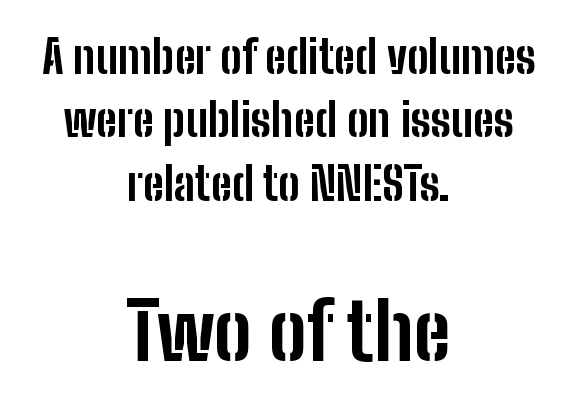
The image shows 79 px bold, condensed sans-serif type, upright; set centered, normal line spacing (1.41x), normal letter spacing, not underlined; the second (bottom) block is 1.76x larger; low stroke contrast and a medium x-height.
